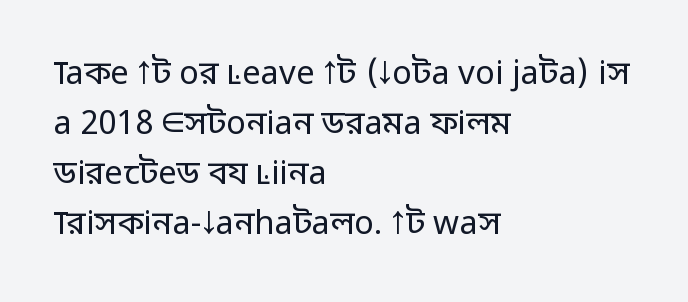
{"serif": "no", "italic": "no", "bold": "no", "weight": "regular", "width": "normal", "stroke_contrast": "low", "x_height": "medium", "monospaced": "no", "underline": "no", "align": "left", "line_spacing": "normal", "line_spacing_ratio": 1.52, "letter_spacing": "normal", "letter_spacing_em": 0.0, "glyph_px": 33}
